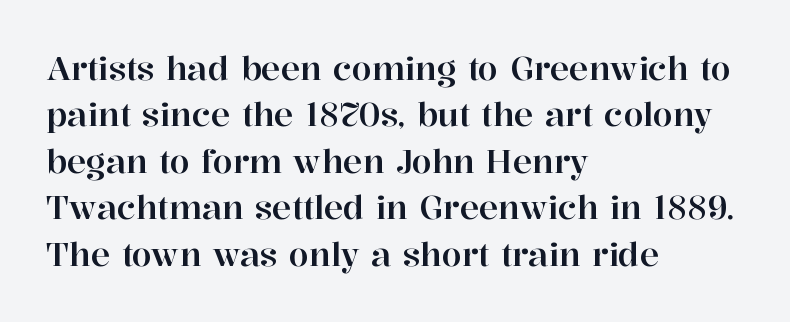
The image shows 32 px serif type, upright; set left-aligned, normal line spacing (1.45x), normal letter spacing, not underlined; high stroke contrast and a medium x-height.
